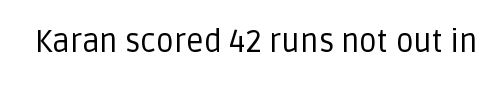
I'd call this a sans setting — the letters go barefoot. How are the letters spaced? Ordinarily, with no added tracking. The typography opts for an upright posture over an oblique one. Any mark beneath the type? The region is blank. The rendering uses natural spacing where letterforms have individual widths. Heaviness? Minimal to ordinary, like unemphasized prose.
